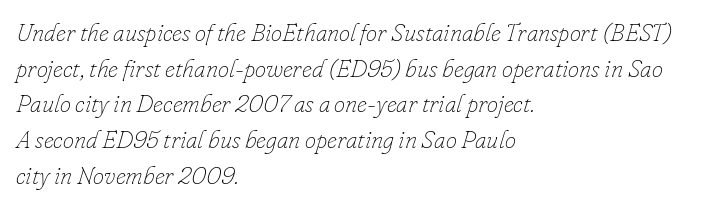
The image shows 25 px text type, italic (leaning right); set left-aligned, normal line spacing (1.43x), normal letter spacing, not underlined.
